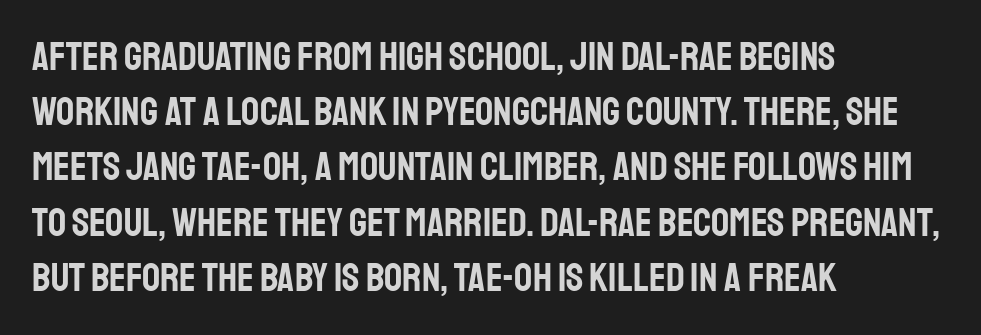
Q: Is the text italic (slanted)? A: No, it is upright.
Q: Is the typeface a serif or a sans-serif typeface? A: Sans-serif.
Q: Is the text underlined? A: No.
Q: How is the paragraph aligned? A: Left-aligned.
Q: Is the spacing between letters normal or unusually wide? A: Normal.
Q: Is the spacing between lines tight, normal or loose? A: Normal.
Q: Width (condensed, normal, or wide)? A: Condensed.
Q: Stroke contrast? A: Low.
Q: x-height? A: Large.
Q: Monospaced? A: No.
